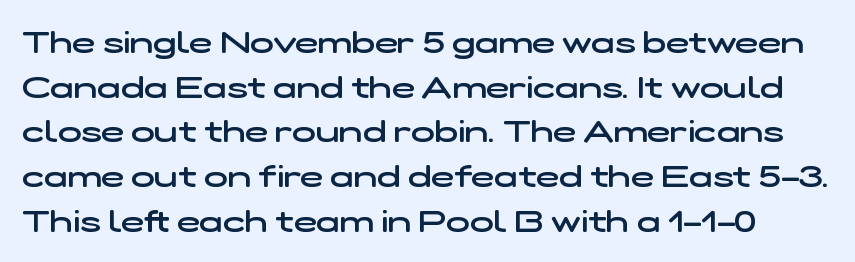
{"serif": "no", "bold": "semi", "weight": "semibold", "width": "wide", "stroke_contrast": "low", "x_height": "medium", "monospaced": "no", "underline": "no", "line_spacing": "normal", "line_spacing_ratio": 1.44, "letter_spacing": "normal", "letter_spacing_em": 0.0, "glyph_px": 31}
